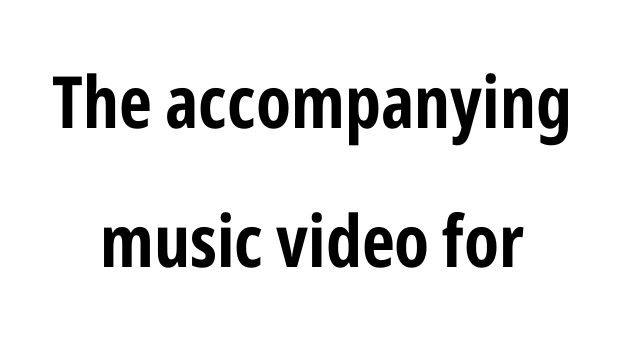
You could not count columns in this text — the font is proportionally spaced. Alignment: centered. This is the regular roman posture of the typeface. The font family rendered here belongs to the sans-serif group.
